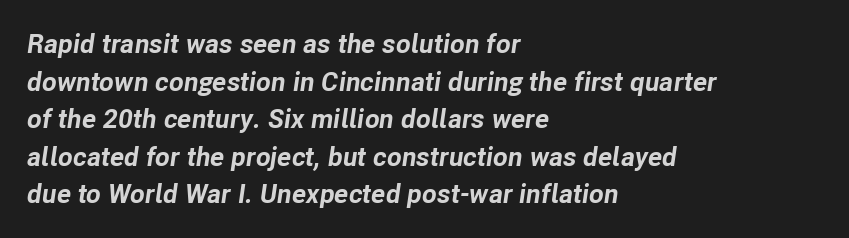
In CSS terms this would be text-align: left. Leading: standard. It's the slanting kind of type. What weight is shown? A full bold with thick strokes. No word sits above an underline.
